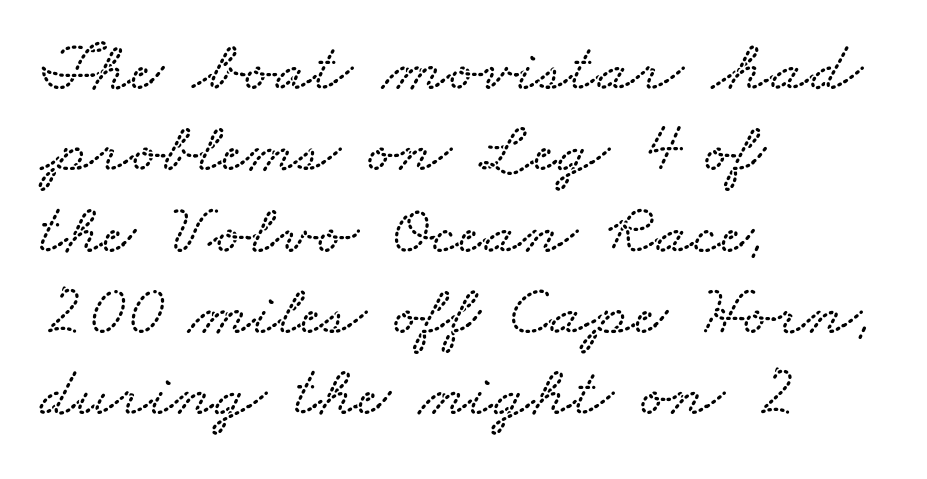
A bare baseline throughout the passage. The rendering uses natural spacing where letterforms have individual widths. Regarding leading, the lines here are crowded together. The compositor pushed each line to the left boundary. The tracking reads as untouched default to a designer's eye.
